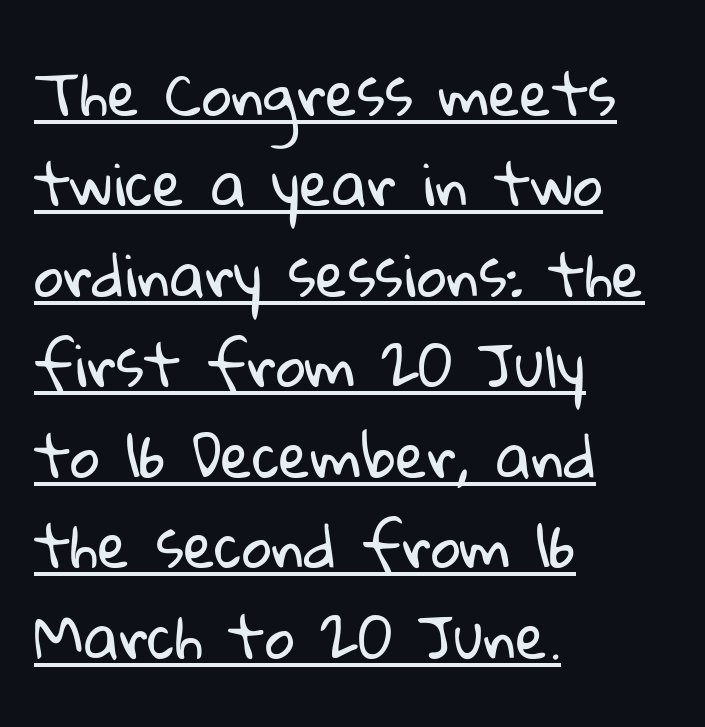
{"serif": "no", "bold": "no", "weight": "regular", "width": "normal", "stroke_contrast": "low", "x_height": "medium", "monospaced": "no", "underline": "yes", "align": "left", "line_spacing": "normal", "line_spacing_ratio": 1.56, "letter_spacing": "normal", "letter_spacing_em": 0.0, "glyph_px": 58}
